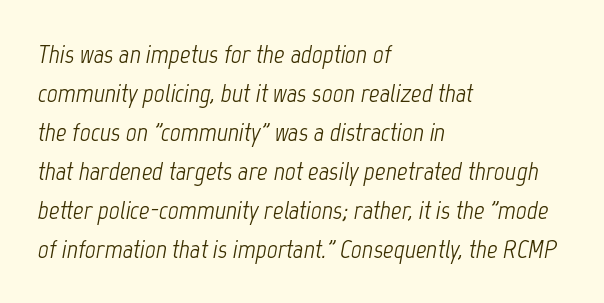
{"italic": "yes", "lean": "right", "slant_degrees": 12, "bold": "no", "underline": "no", "align": "left", "line_spacing": "normal", "line_spacing_ratio": 1.5, "letter_spacing": "normal", "letter_spacing_em": 0.0, "glyph_px": 26}
